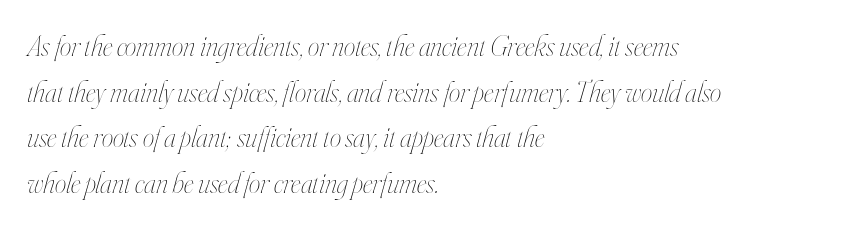
The image shows 29 px thin, condensed type, italic (leaning right); set left-aligned, normal line spacing (1.57x), normal letter spacing, not underlined; high stroke contrast and a small x-height.
